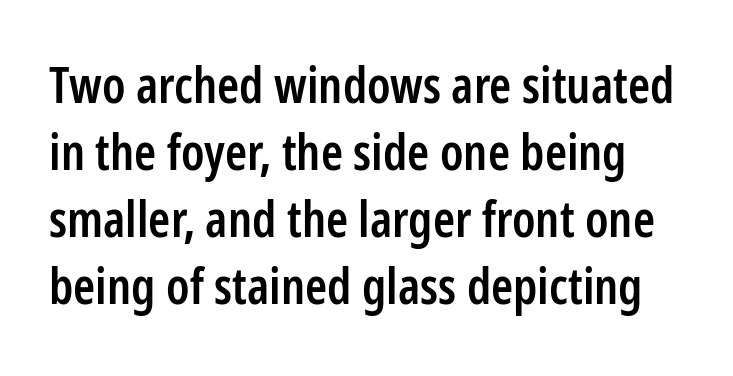
The image shows 50 px semibold, condensed sans-serif type, upright; set normal line spacing (1.34x), normal letter spacing, not underlined; low stroke contrast and a medium x-height.
